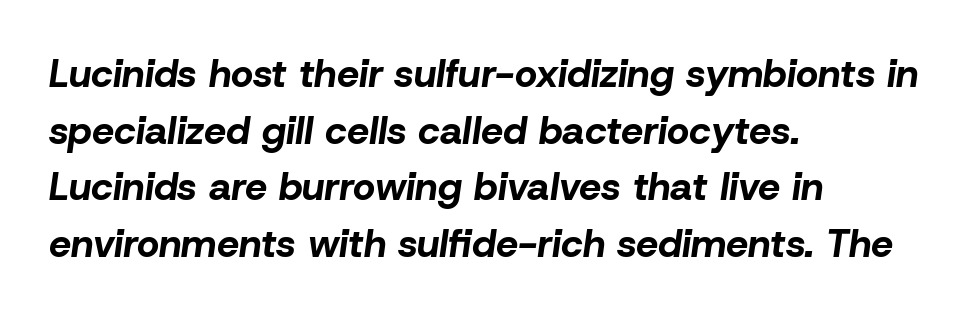
Looks like regular typesetting: each glyph gets only the width it needs. The specimen reads as italic at a glance. These lines keep a tight, regular rhythm from letter to letter. The glyphs have the mass of a bold cut. If you measured baseline to baseline, you'd find a middling distance.
